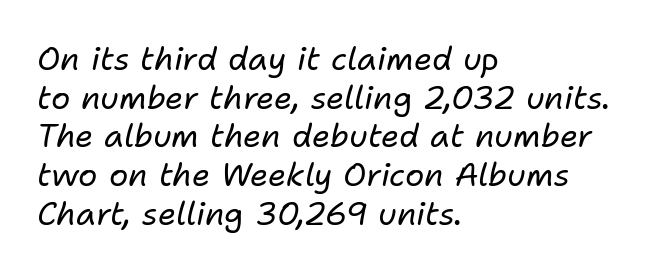
Q: Is the text bold? A: No.
Q: Is the text italic (slanted)? A: Yes, it leans right by about 11 degrees.
Q: Is the text underlined? A: No.
Q: How is the paragraph aligned? A: Left-aligned.
Q: Is the spacing between letters normal or unusually wide? A: Normal.
Q: Width (condensed, normal, or wide)? A: Normal.
Q: Stroke contrast? A: Low.
Q: x-height? A: Medium.
Q: Monospaced? A: No.
